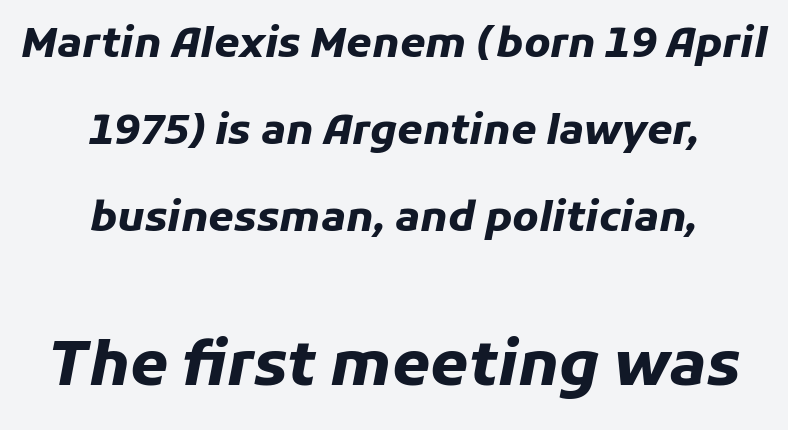
Q: Is the text bold? A: Yes.
Q: Is the text italic (slanted)? A: Yes, it leans right by about 11 degrees.
Q: Is the text underlined? A: No.
Q: How is the paragraph aligned? A: Centered.
Q: Is the spacing between letters normal or unusually wide? A: Normal.
Q: Is the spacing between lines tight, normal or loose? A: Loose.
Q: Which block of text is set in a larger size, the first (top) or the second (bottom)? A: The second (bottom) one.
Q: Width (condensed, normal, or wide)? A: Normal.
Q: Stroke contrast? A: Low.
Q: x-height? A: Medium.
Q: Monospaced? A: No.
